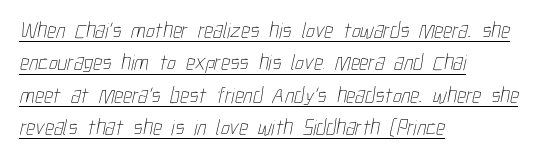
Q: Is the text bold? A: No.
Q: Is the text underlined? A: Yes.
Q: How is the paragraph aligned? A: Left-aligned.
Q: Is the spacing between letters normal or unusually wide? A: Normal.
Q: Is the spacing between lines tight, normal or loose? A: Normal.
